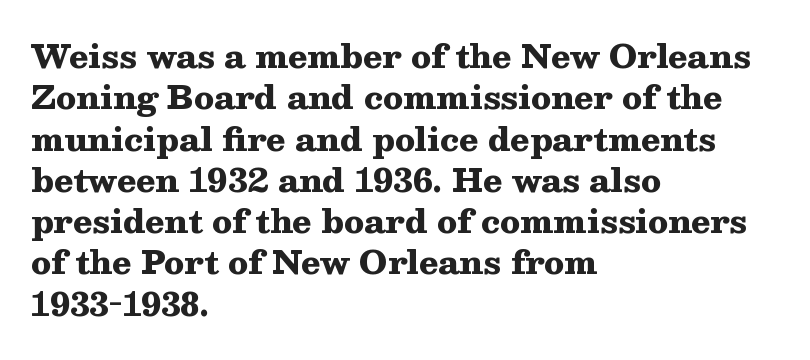
Q: Is the text bold? A: Yes.
Q: Is the text italic (slanted)? A: No, it is upright.
Q: Is the typeface a serif or a sans-serif typeface? A: Serif.
Q: Is the text underlined? A: No.
Q: How is the paragraph aligned? A: Left-aligned.
Q: Is the spacing between letters normal or unusually wide? A: Normal.
Q: Is the spacing between lines tight, normal or loose? A: Normal.
Q: Width (condensed, normal, or wide)? A: Wide.
Q: Stroke contrast? A: Medium.
Q: x-height? A: Medium.
Q: Monospaced? A: No.
